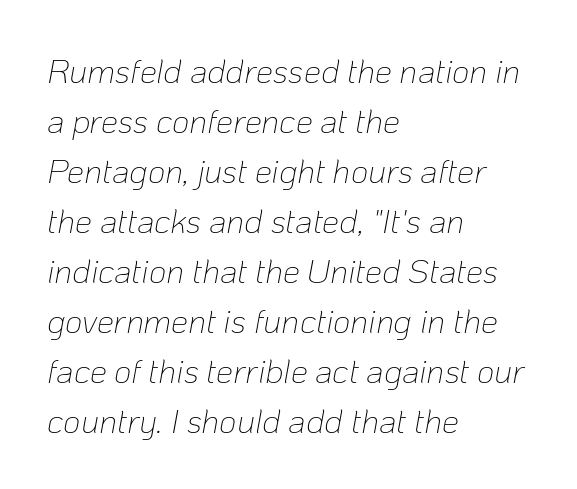
{"italic": "yes", "lean": "right", "slant_degrees": 10, "bold": "no", "weight": "thin", "width": "normal", "stroke_contrast": "low", "x_height": "medium", "monospaced": "no", "underline": "no", "align": "left", "line_spacing": "normal", "line_spacing_ratio": 1.47, "letter_spacing": "normal", "letter_spacing_em": 0.0, "glyph_px": 34}
